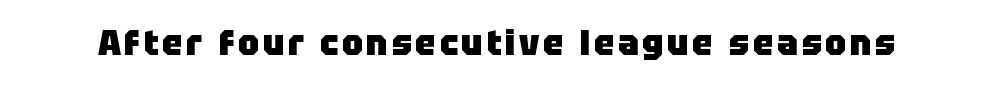
The image shows 35 px heavy sans-serif type, upright; set not underlined; low stroke contrast and a large x-height.
